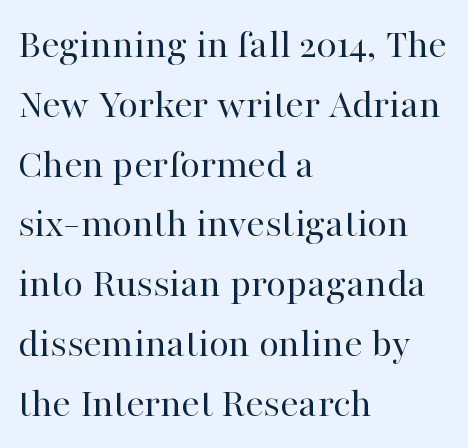
The image shows 43 px regular-weight serif type, upright; set left-aligned, normal line spacing (1.39x), normal letter spacing, not underlined; high stroke contrast and a medium x-height.
